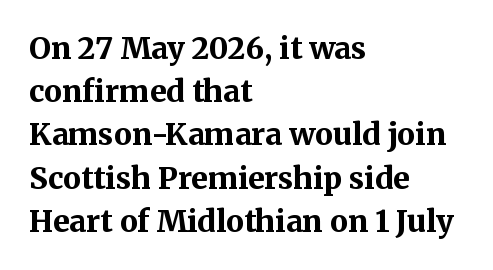
Layout note: lines flush left. Plenty of ink on the page — the face is bold. The face used here is proportionally spaced, like ordinary book or web type. You could call the tracking neutral — neither tight nor loose. The foot of each line stays bare and open. Whoever set this chose a conventional vertical rhythm.
